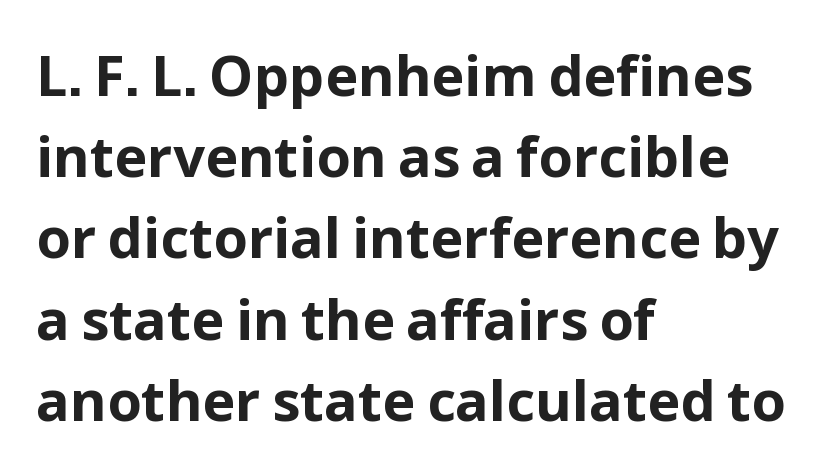
{"serif": "no", "italic": "no", "bold": "yes", "weight": "bold", "width": "normal", "stroke_contrast": "low", "x_height": "medium", "monospaced": "no", "underline": "no", "align": "left", "line_spacing": "normal", "line_spacing_ratio": 1.45, "letter_spacing": "normal", "letter_spacing_em": 0.0, "glyph_px": 56}
